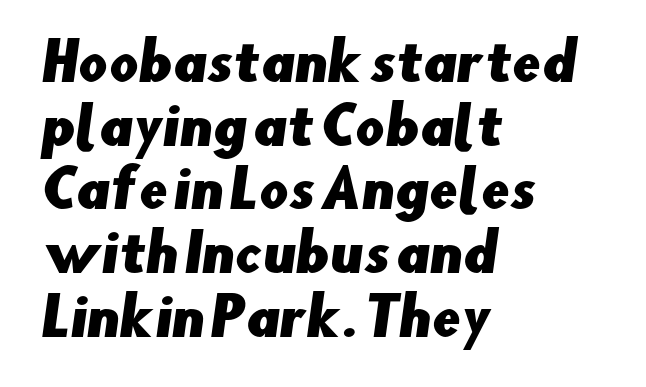
Students, observe: this is what conventionally led text looks like. Is this a fixed-width face? No — the glyphs have proportional, varying widths. The letters sit at their default tracking, neither squeezed nor spread. Letterform terminals end flat and unadorned throughout the passage. The typesetter chose a ragged-right arrangement here.
